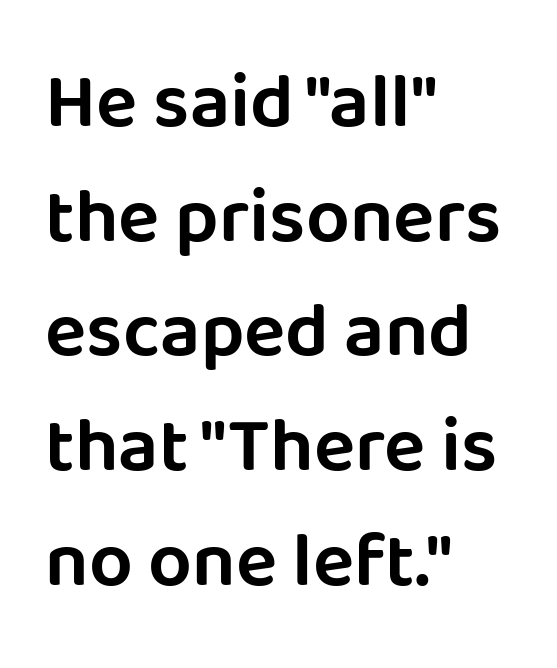
{"serif": "no", "italic": "no", "width": "normal", "stroke_contrast": "low", "x_height": "large", "monospaced": "no", "underline": "no", "align": "left", "line_spacing": "normal", "line_spacing_ratio": 1.49, "letter_spacing": "normal", "letter_spacing_em": 0.0, "glyph_px": 77}
